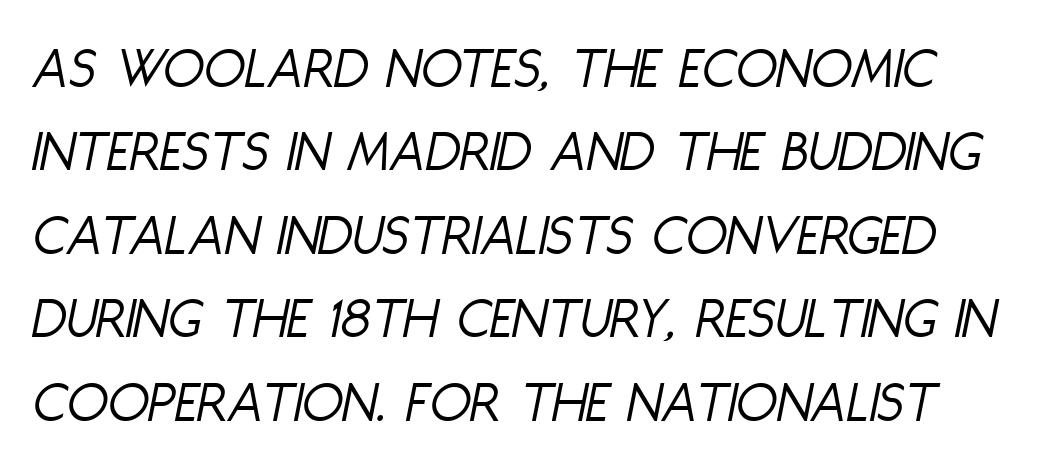
A clean baseline with only descenders dipping below it. Here the glyphs are tracked normally, forming tight word shapes. These lines are rendered in a variable-pitch font. The whole block is typeset with a tilt.
